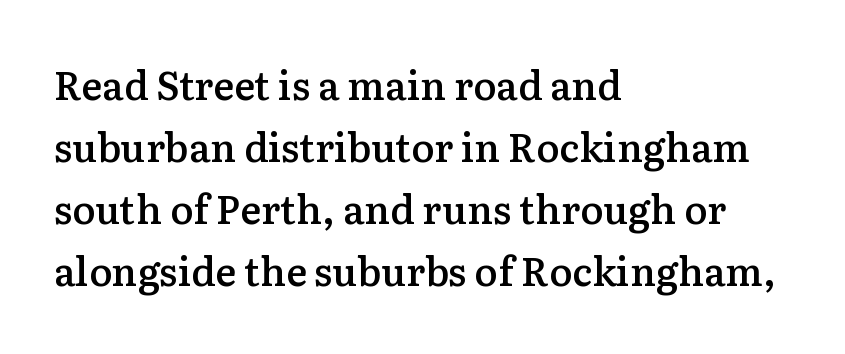
The image shows 39 px semibold serif type, upright; set left-aligned, normal line spacing (1.59x), normal letter spacing, not underlined; low stroke contrast and a medium x-height.
